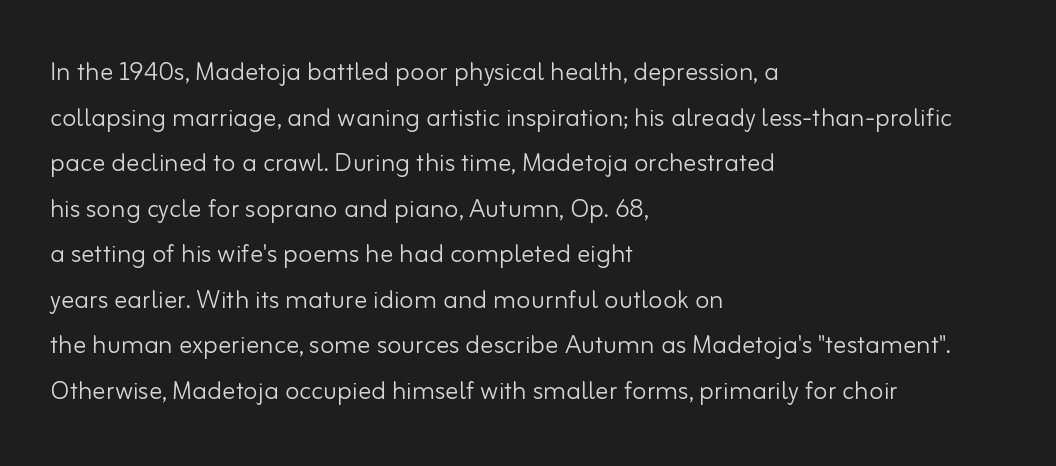
Compared with a centered layout, this one pins lines to the left instead. Observe the absence of serifs on each vertical stroke in this sample. Is the type heavy? It reads as light-to-regular instead. There is no visible air inserted between adjacent glyphs. The face used here is proportionally spaced, like ordinary book or web type. A typesetter would call this leading conventional body-copy spacing.
